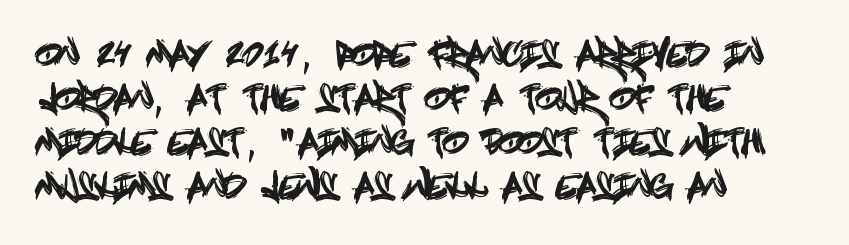
{"serif": "no", "width": "condensed", "x_height": "large", "underline": "no", "align": "left", "line_spacing": "normal", "line_spacing_ratio": 1.33, "letter_spacing": "normal", "letter_spacing_em": 0.0, "glyph_px": 33}
